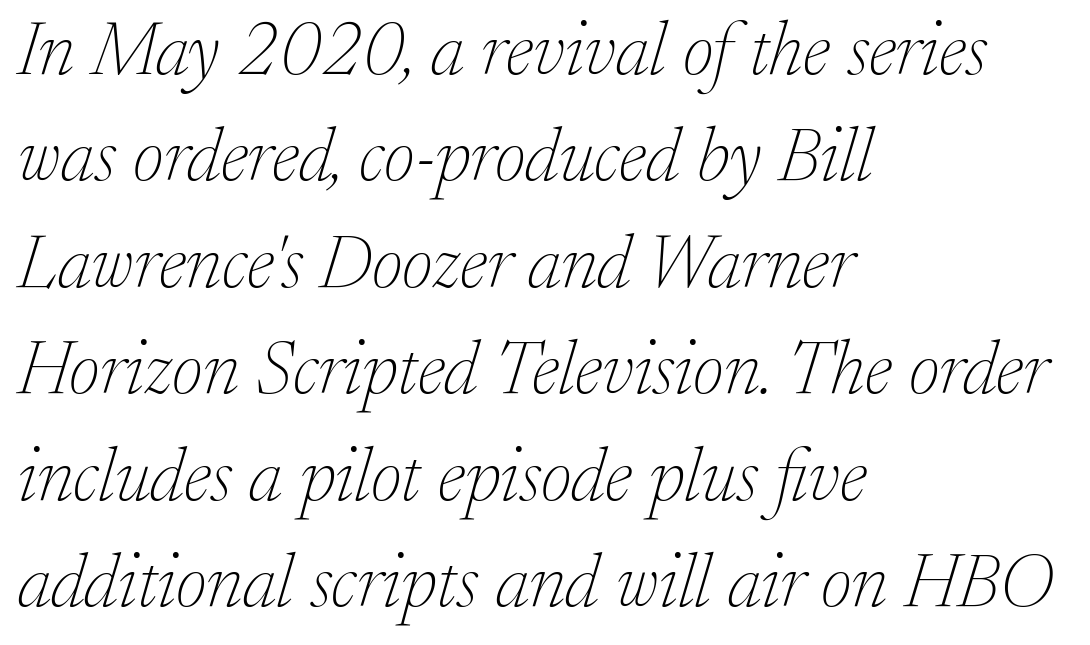
The image shows 75 px thin serif type, italic (leaning right); set left-aligned, normal line spacing (1.42x), normal letter spacing, not underlined; low stroke contrast and a medium x-height.
